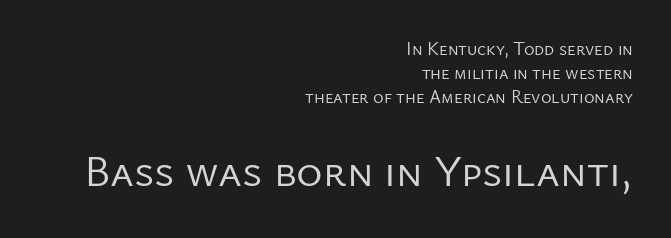
The image shows 45 px regular-weight sans-serif type, upright; set right-aligned, normal line spacing (1.32x), normal letter spacing, not underlined; the second (bottom) block is 2.5x larger; low stroke contrast and a medium x-height.
